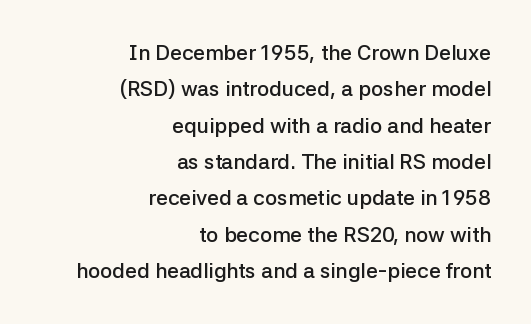
Q: Is the text bold? A: Semi-bold.
Q: Is the text italic (slanted)? A: No, it is upright.
Q: Is the text underlined? A: No.
Q: How is the paragraph aligned? A: Right-aligned.
Q: Is the spacing between letters normal or unusually wide? A: Normal.
